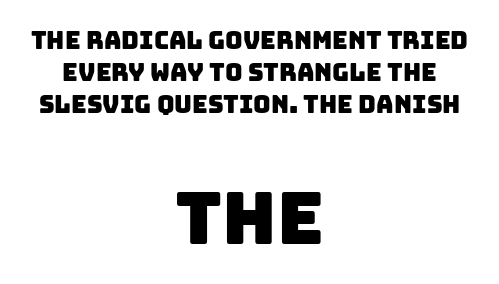
Q: Is the typeface a serif or a sans-serif typeface? A: Sans-serif.
Q: Is the text underlined? A: No.
Q: How is the paragraph aligned? A: Centered.
Q: Is the spacing between letters normal or unusually wide? A: Normal.
Q: Is the spacing between lines tight, normal or loose? A: Normal.
Q: Which block of text is set in a larger size, the first (top) or the second (bottom)? A: The second (bottom) one.
Q: Width (condensed, normal, or wide)? A: Normal.
Q: Stroke contrast? A: Low.
Q: x-height? A: Large.
Q: Monospaced? A: No.
